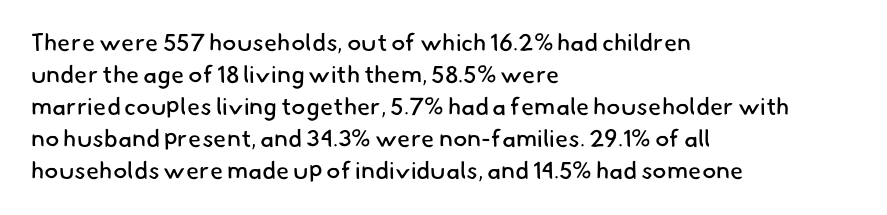
The image shows 24 px text type; set left-aligned, normal line spacing (1.33x), normal letter spacing, not underlined.
